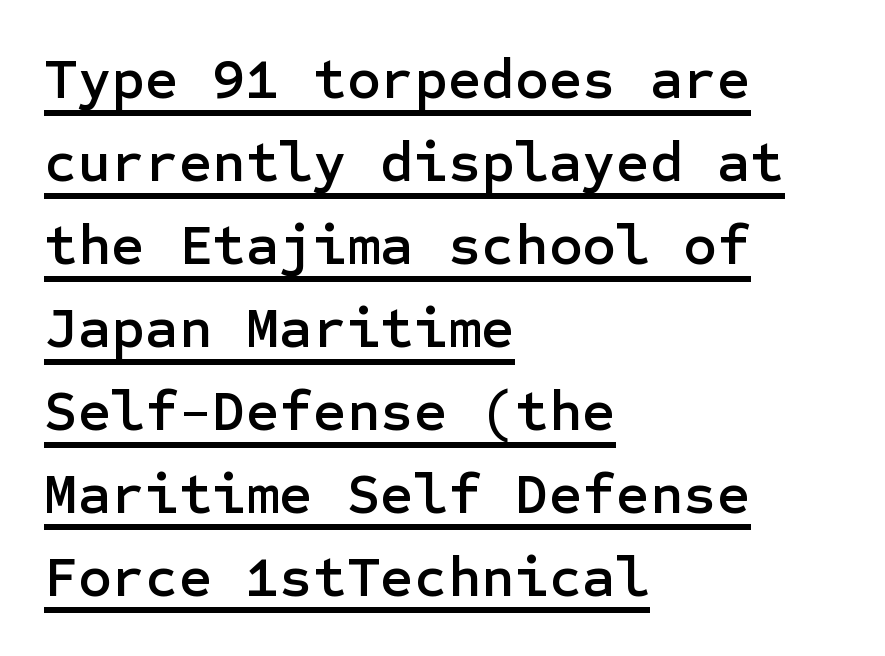
{"serif": "no", "italic": "no", "width": "normal", "stroke_contrast": "low", "x_height": "medium", "underline": "yes", "align": "left", "line_spacing": "normal", "line_spacing_ratio": 1.43, "letter_spacing": "normal", "letter_spacing_em": 0.0, "glyph_px": 58}
